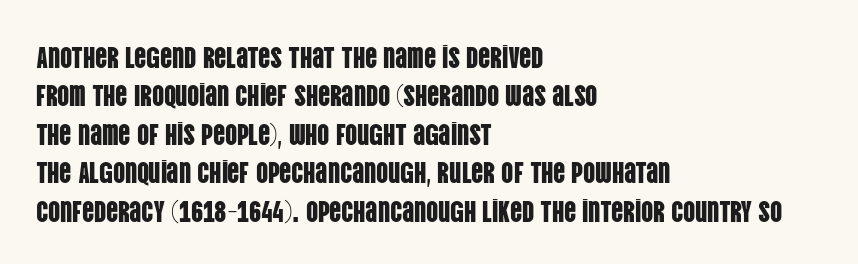
Looks like regular typesetting: each glyph gets only the width it needs. Each word holds together tightly as a unit, with standard inter-letter gaps. Examine the stroke ends and you'll find no serifs. Vertically, the passage feels balanced, rows spaced as you'd expect. If you drew a line through each stem, it would be perfectly vertical. This rendering uses left alignment, leaving the right contour irregular.
